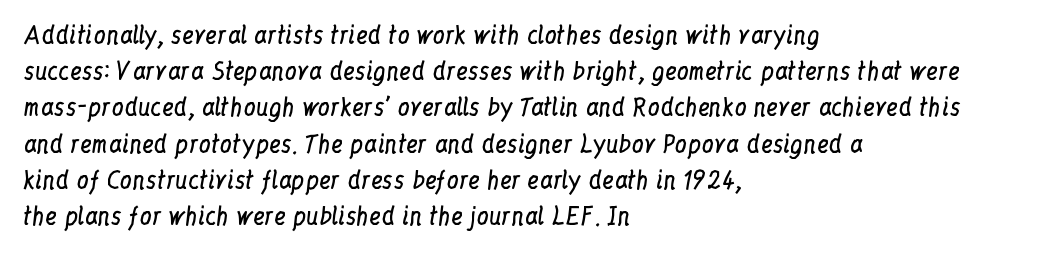
{"bold": "no", "underline": "no", "align": "left", "line_spacing": "normal", "line_spacing_ratio": 1.51, "letter_spacing": "normal", "letter_spacing_em": 0.0, "glyph_px": 24}
